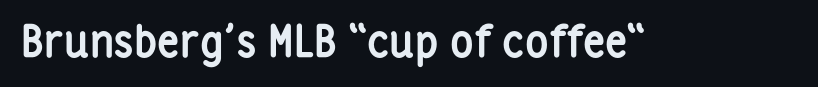
{"serif": "no", "italic": "no", "bold": "yes", "weight": "semibold", "width": "condensed", "stroke_contrast": "low", "x_height": "medium", "monospaced": "no", "underline": "no", "letter_spacing": "normal", "letter_spacing_em": 0.0, "glyph_px": 44}
